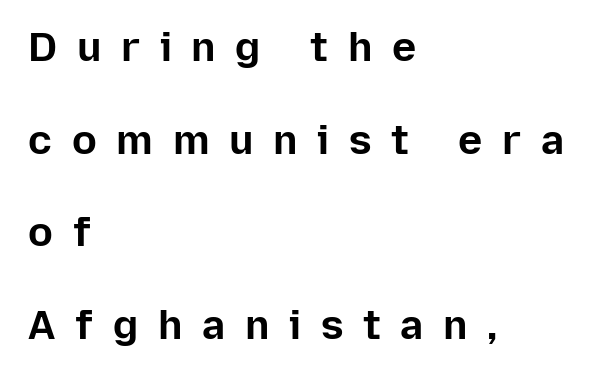
Q: Is the text bold? A: Yes.
Q: Is the text italic (slanted)? A: No, it is upright.
Q: Is the typeface a serif or a sans-serif typeface? A: Sans-serif.
Q: Is the text underlined? A: No.
Q: How is the paragraph aligned? A: Left-aligned.
Q: Is the spacing between letters normal or unusually wide? A: Unusually wide.
Q: Is the spacing between lines tight, normal or loose? A: Loose.
Q: Width (condensed, normal, or wide)? A: Normal.
Q: Stroke contrast? A: Low.
Q: x-height? A: Medium.
Q: Monospaced? A: No.
